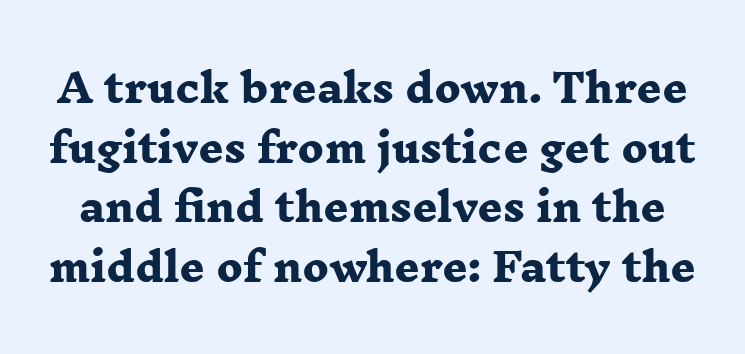
{"serif": "yes", "bold": "yes", "weight": "heavy", "width": "wide", "stroke_contrast": "low", "x_height": "medium", "monospaced": "no", "underline": "no", "line_spacing": "normal", "line_spacing_ratio": 1.53, "letter_spacing": "normal", "letter_spacing_em": 0.0, "glyph_px": 39}
